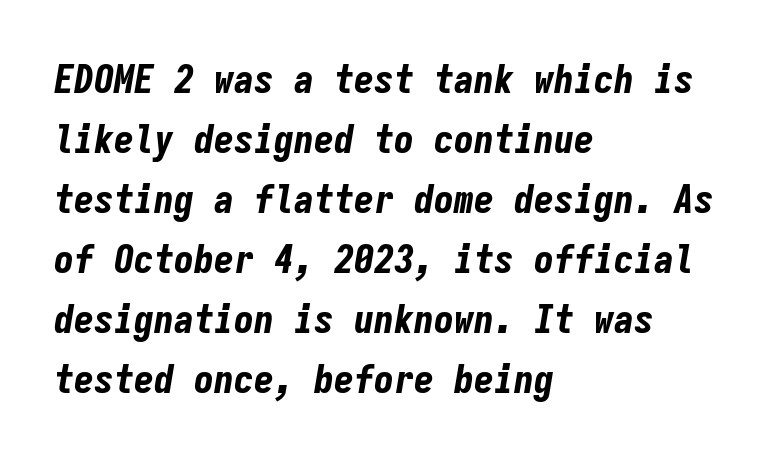
{"italic": "yes", "lean": "right", "slant_degrees": 9, "bold": "yes", "weight": "bold", "width": "condensed", "stroke_contrast": "low", "x_height": "medium", "monospaced": "yes", "underline": "no", "align": "left", "line_spacing": "normal", "line_spacing_ratio": 1.5, "letter_spacing": "normal", "letter_spacing_em": 0.0, "glyph_px": 40}
